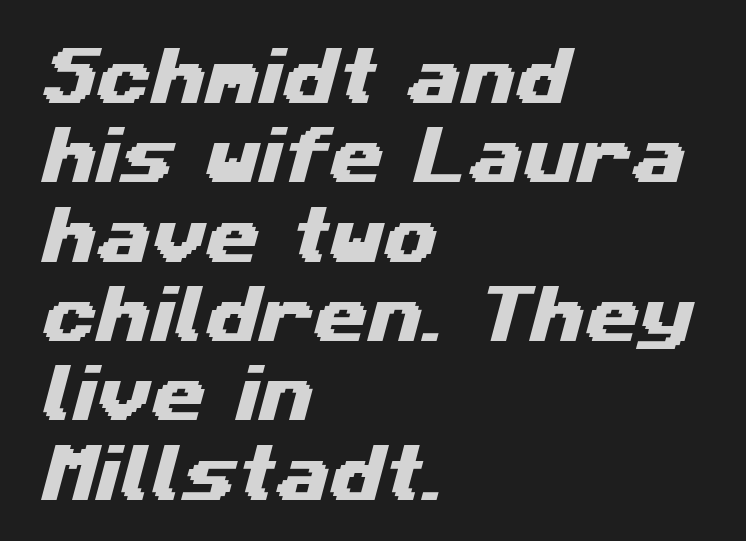
Q: Is the typeface a serif or a sans-serif typeface? A: Sans-serif.
Q: Is the text underlined? A: No.
Q: How is the paragraph aligned? A: Left-aligned.
Q: Is the spacing between letters normal or unusually wide? A: Normal.
Q: Is the spacing between lines tight, normal or loose? A: Normal.
Q: Width (condensed, normal, or wide)? A: Wide.
Q: Stroke contrast? A: Medium.
Q: x-height? A: Medium.
Q: Monospaced? A: No.
